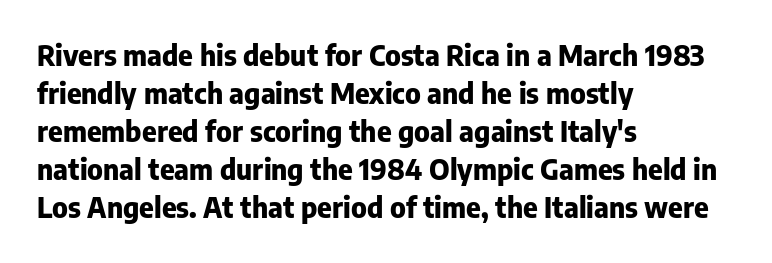
The image shows 28 px heavy sans-serif type, upright; set left-aligned, normal line spacing (1.36x), normal letter spacing, not underlined; low stroke contrast and a medium x-height.
